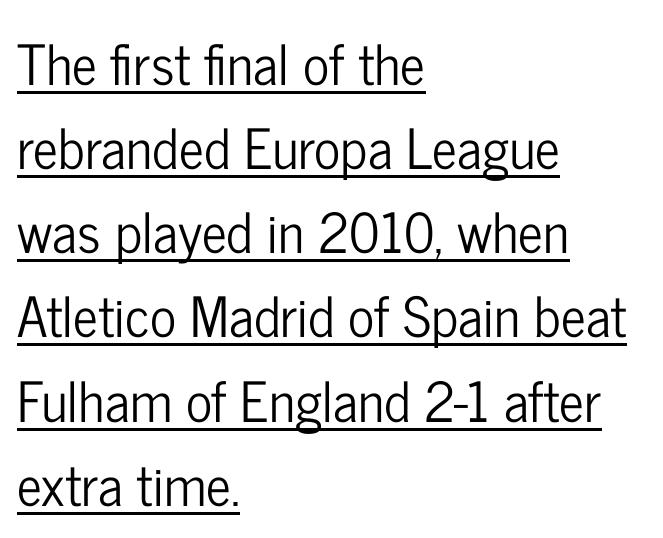
{"serif": "no", "italic": "no", "width": "condensed", "stroke_contrast": "low", "x_height": "medium", "monospaced": "no", "underline": "yes", "align": "left", "line_spacing": "normal", "line_spacing_ratio": 1.53, "letter_spacing": "normal", "letter_spacing_em": 0.0, "glyph_px": 55}
